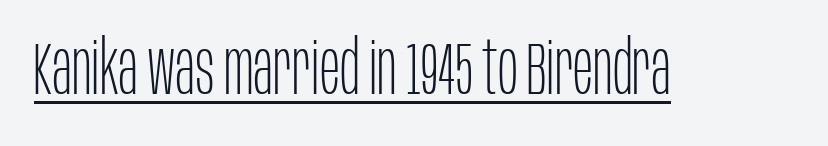
Q: Is the text bold? A: No.
Q: Is the text italic (slanted)? A: No, it is upright.
Q: Is the typeface a serif or a sans-serif typeface? A: Sans-serif.
Q: Is the text underlined? A: Yes.
Q: Is the spacing between letters normal or unusually wide? A: Normal.
Q: Width (condensed, normal, or wide)? A: Condensed.
Q: Stroke contrast? A: Low.
Q: x-height? A: Large.
Q: Monospaced? A: No.
